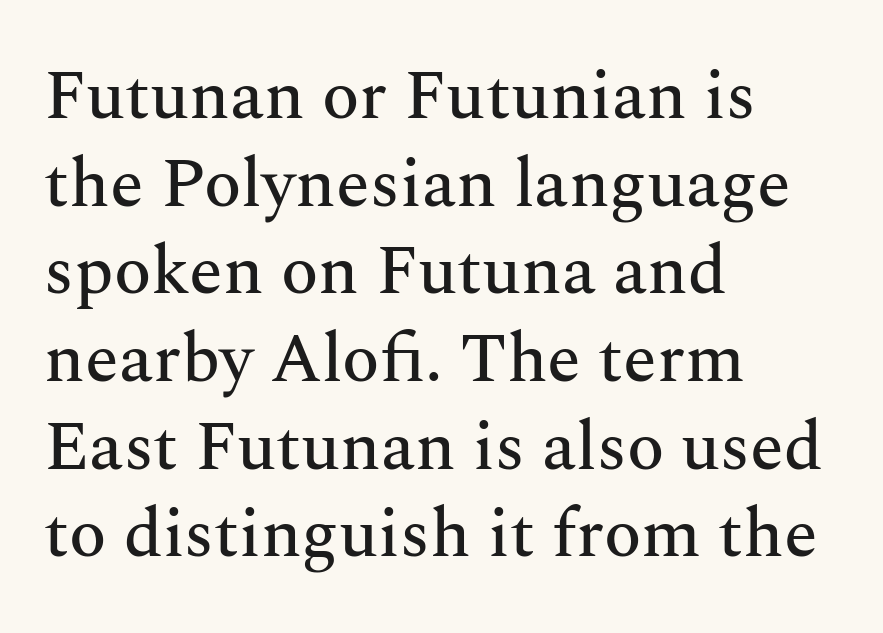
{"serif": "yes", "italic": "no", "width": "normal", "stroke_contrast": "medium", "x_height": "medium", "monospaced": "no", "underline": "no", "align": "left", "line_spacing": "normal", "line_spacing_ratio": 1.27, "letter_spacing": "normal", "letter_spacing_em": 0.0, "glyph_px": 69}
